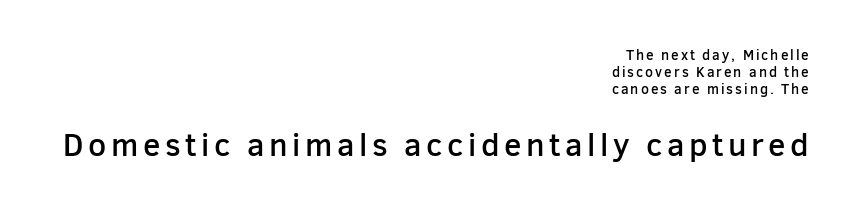
The image shows 32 px semibold sans-serif type, upright; set right-aligned, line spacing 1.23x, not underlined; the second (bottom) block is 2.29x larger; low stroke contrast and a medium x-height.
